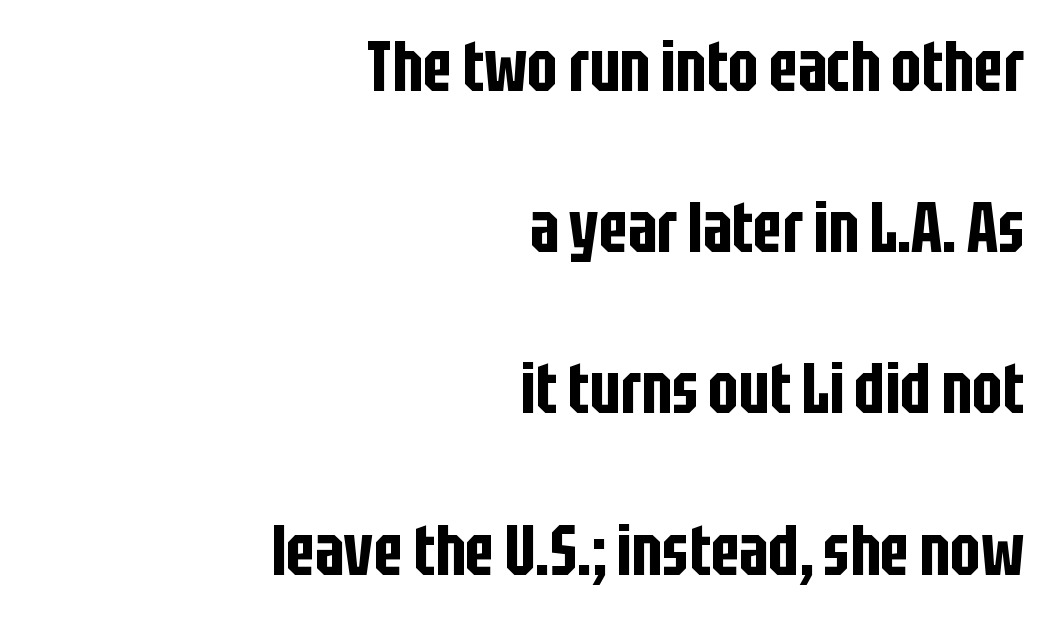
{"serif": "no", "italic": "no", "width": "condensed", "stroke_contrast": "low", "x_height": "large", "monospaced": "no", "underline": "no", "align": "right", "line_spacing": "loose", "line_spacing_ratio": 2.27, "letter_spacing": "normal", "letter_spacing_em": 0.0, "glyph_px": 71}
